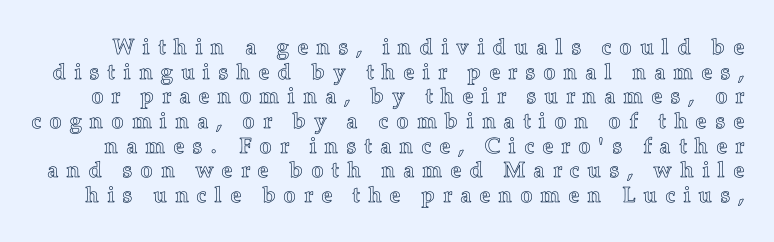
The image shows 22 px text type, upright; set tight line spacing (1.12x), unusually wide letter spacing (+0.36 em), not underlined.
